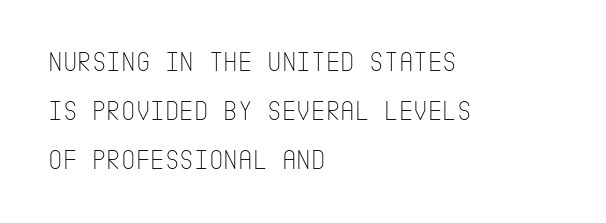
Compared with typical body copy, the letter spacing here is the same. These lines are composed in type without serifs. Where is the straight margin? On the left. Is this a heavy cut? Hardly; it is regular or lighter. The lettering holds an erect, upright posture throughout. The words here are not underlined.
